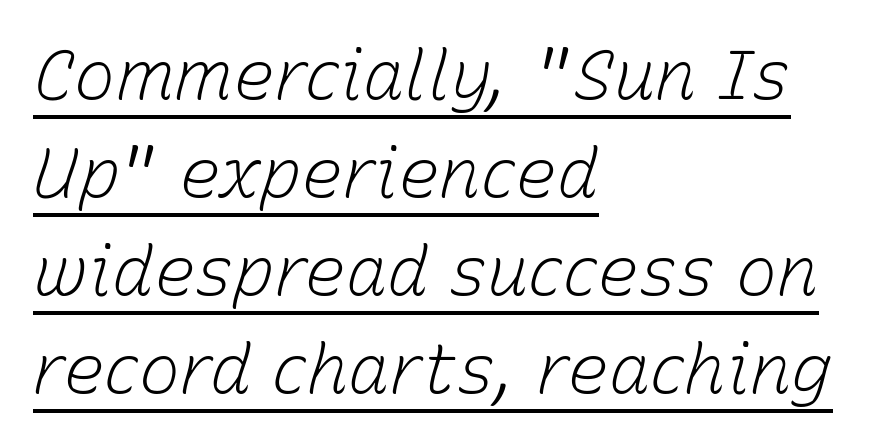
{"italic": "yes", "lean": "right", "slant_degrees": 15, "bold": "no", "weight": "light", "width": "normal", "stroke_contrast": "low", "x_height": "medium", "monospaced": "no", "underline": "yes", "align": "left", "line_spacing": "normal", "line_spacing_ratio": 1.42, "letter_spacing": "normal", "letter_spacing_em": 0.0, "glyph_px": 69}
